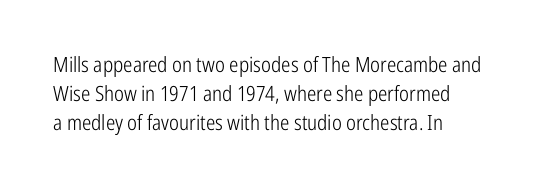
Q: Is the text bold? A: No.
Q: Is the text italic (slanted)? A: No, it is upright.
Q: Is the text underlined? A: No.
Q: How is the paragraph aligned? A: Left-aligned.
Q: Is the spacing between letters normal or unusually wide? A: Normal.
Q: Is the spacing between lines tight, normal or loose? A: Normal.
